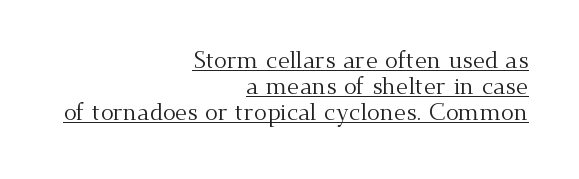
Q: Is the text bold? A: No.
Q: Is the text italic (slanted)? A: No, it is upright.
Q: Is the text underlined? A: Yes.
Q: How is the paragraph aligned? A: Right-aligned.
Q: Is the spacing between letters normal or unusually wide? A: Normal.
Q: Is the spacing between lines tight, normal or loose? A: Tight.
